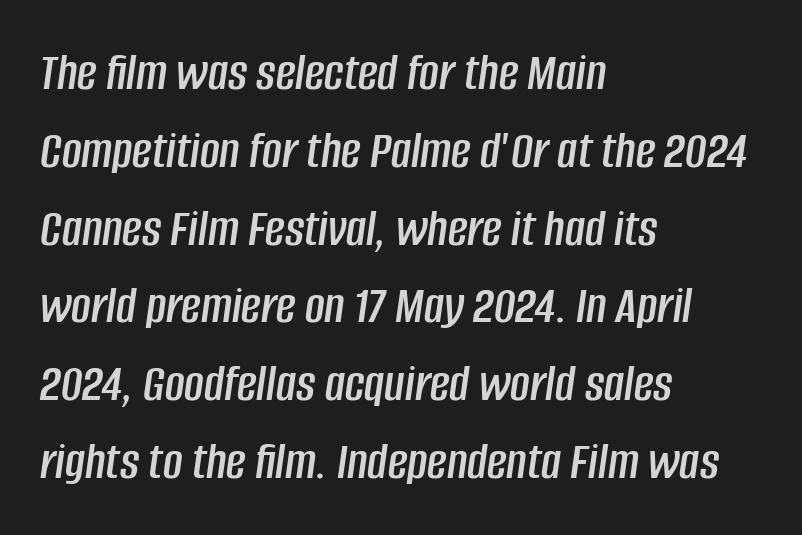
The image shows 54 px condensed type, italic (leaning right); set left-aligned, normal line spacing (1.44x), normal letter spacing, not underlined; low stroke contrast and a large x-height.
